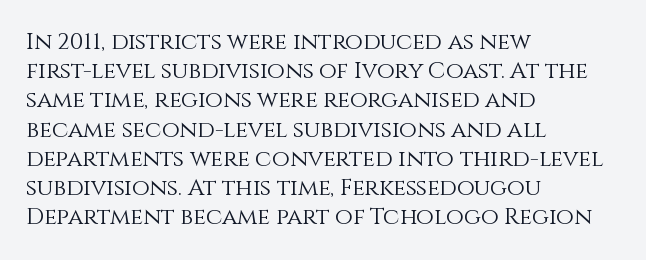
{"italic": "no", "bold": "no", "underline": "no", "align": "left", "line_spacing": "normal", "line_spacing_ratio": 1.27, "letter_spacing": "normal", "letter_spacing_em": 0.0, "glyph_px": 23}
